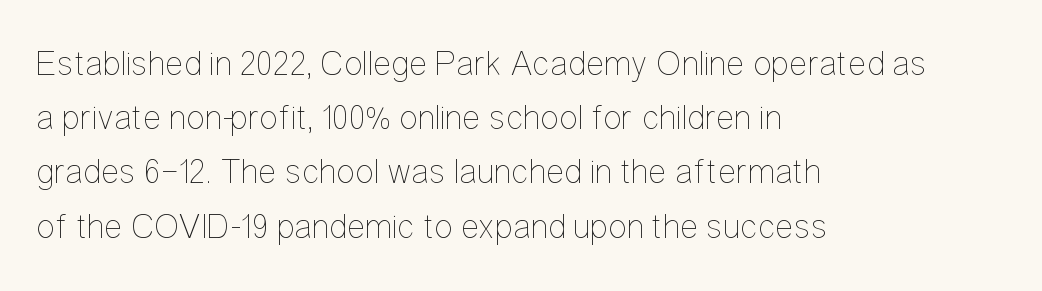
{"italic": "no", "bold": "no", "weight": "thin", "width": "condensed", "stroke_contrast": "low", "x_height": "medium", "monospaced": "no", "underline": "no", "align": "left", "line_spacing": "normal", "line_spacing_ratio": 1.55, "letter_spacing": "normal", "letter_spacing_em": 0.0, "glyph_px": 35}
